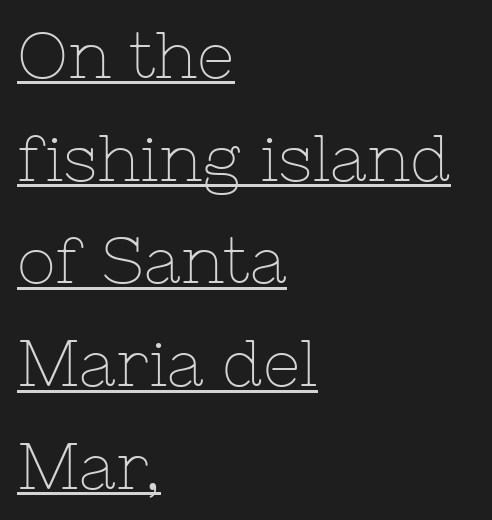
The tracking reads as untouched default to a designer's eye. The weight tops out at a normal text grade. These lines stack with their left ends in a neat column. The vertical gap from one line to the next is medium.
